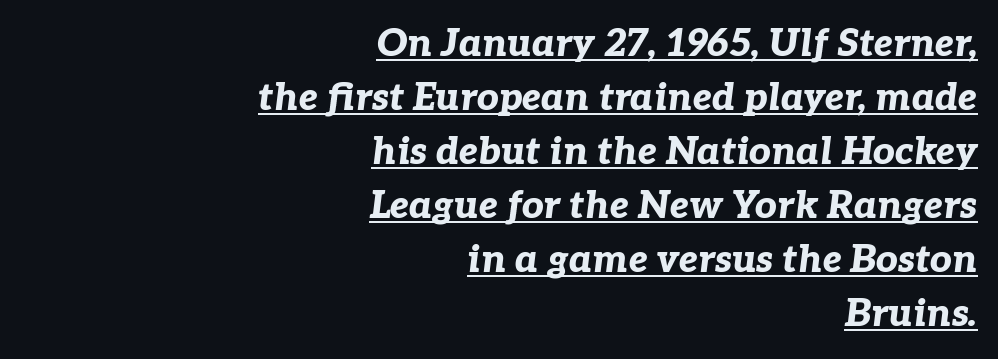
{"italic": "yes", "lean": "right", "slant_degrees": 7, "bold": "yes", "weight": "bold", "width": "normal", "stroke_contrast": "low", "x_height": "medium", "monospaced": "no", "underline": "yes", "align": "right", "line_spacing": "normal", "line_spacing_ratio": 1.42, "letter_spacing": "normal", "letter_spacing_em": 0.0, "glyph_px": 38}
